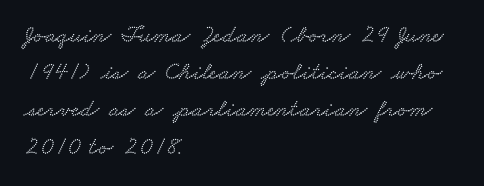
Tracking value appears to be zero — textbook default spacing. This sample keeps an unexceptional amount of space between lines. Which margin do the lines hug? The left one — the right edge is uneven. A clean baseline with only descenders dipping below it.
